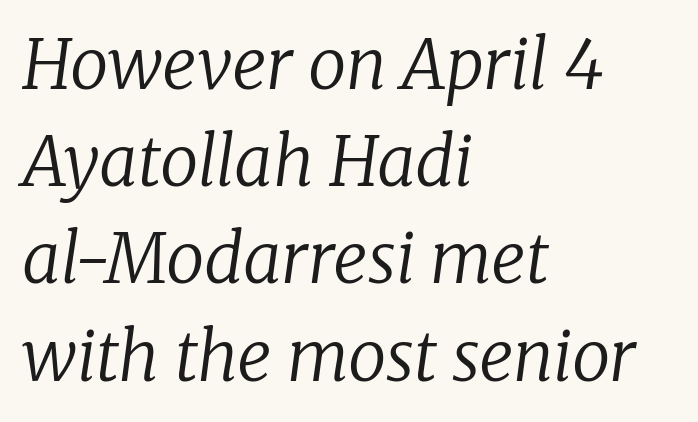
The image shows 68 px regular-weight serif type, italic (leaning right); set left-aligned, normal line spacing (1.43x), normal letter spacing, not underlined; low stroke contrast and a medium x-height.
